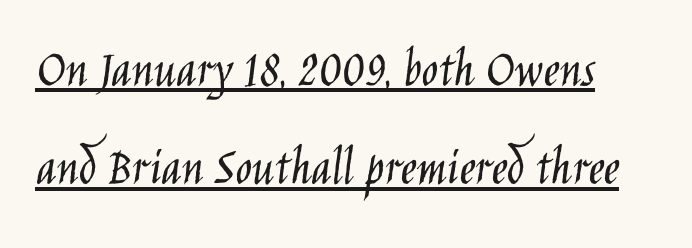
{"serif": "no", "bold": "no", "weight": "light", "width": "condensed", "stroke_contrast": "low", "x_height": "large", "monospaced": "no", "underline": "yes", "align": "left", "line_spacing_ratio": 1.79, "letter_spacing": "normal", "letter_spacing_em": 0.0, "glyph_px": 55}
